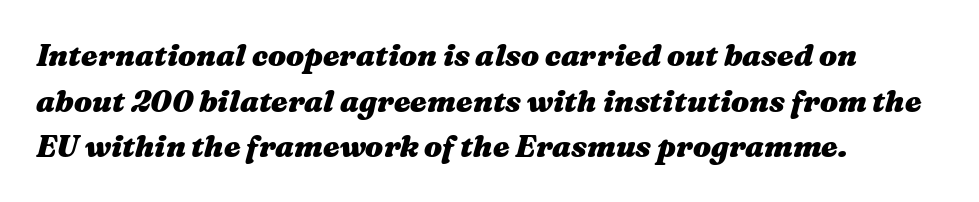
The image shows 30 px heavy, wide type, italic (leaning right); set left-aligned, normal line spacing (1.52x), normal letter spacing, not underlined; medium stroke contrast and a medium x-height.
